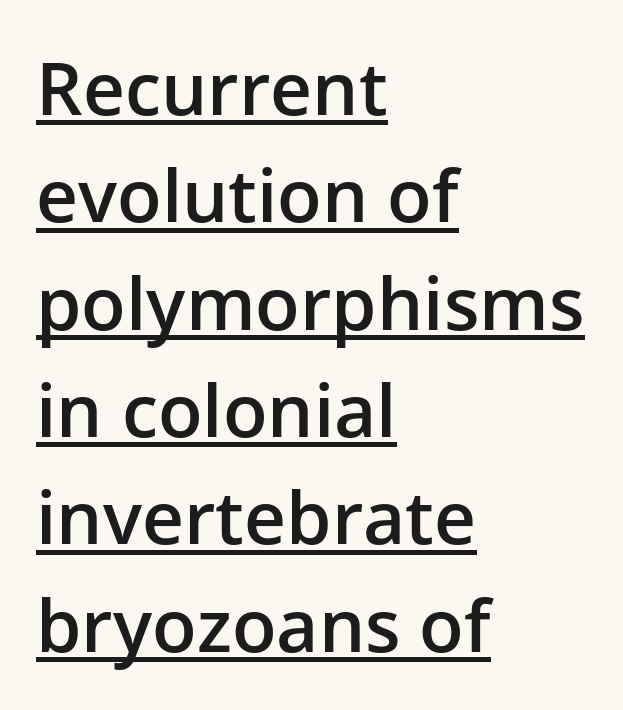
A baseline rule has been typeset under these characters. The typography opts for an upright posture over an oblique one. This rendering uses left alignment, leaving the right contour irregular. A typesetter would call this proportional, since set widths differ per character. The letters are semibold — heavier than regular but short of a full bold. The letters sit at their default tracking, neither squeezed nor spread.
